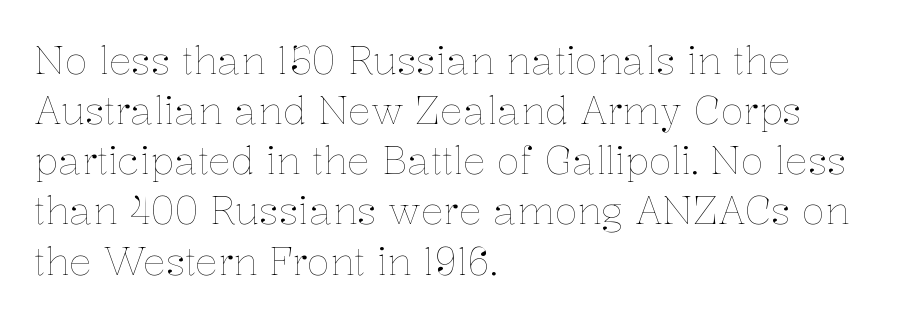
The image shows 38 px thin type, upright; set left-aligned, normal line spacing (1.32x), normal letter spacing, not underlined; low stroke contrast and a medium x-height.
